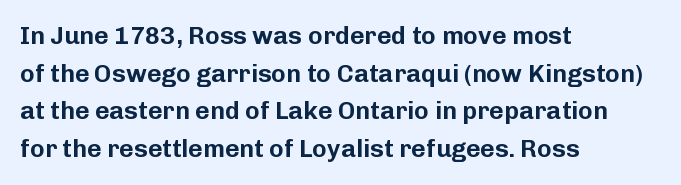
{"italic": "no", "underline": "no", "align": "left", "line_spacing": "normal", "line_spacing_ratio": 1.51, "letter_spacing": "normal", "letter_spacing_em": 0.0, "glyph_px": 25}
